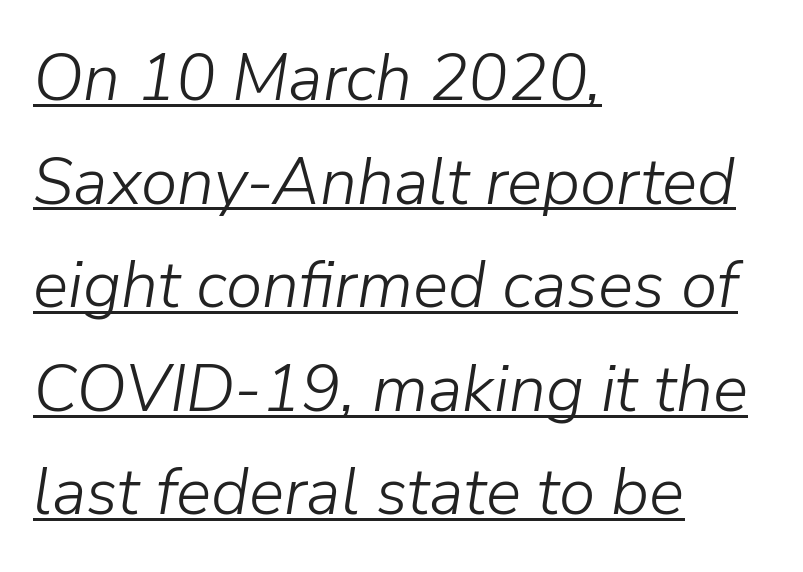
Notice how a bar underscores the lettering throughout. One glance says typical: line gaps are just what's usual. This rendering leaves character spacing at its baseline value. Left-aligned paragraph, ragged on the right. Nothing heavy about these letters — not bold at all.
